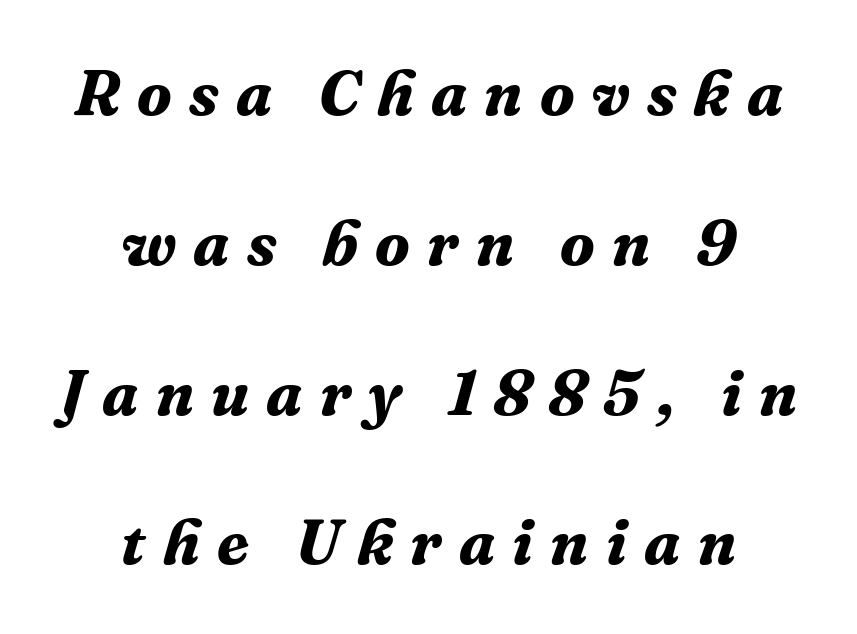
Leading is clearly above the norm, producing a sparse column. Substantial extra tracking has been applied to these lines. Letters rest on an invisible, unmarked baseline. What kind of face is this? One with serifs. The font is running at its bold setting. Characters are canted at an angle relative to the baseline's perpendicular.
